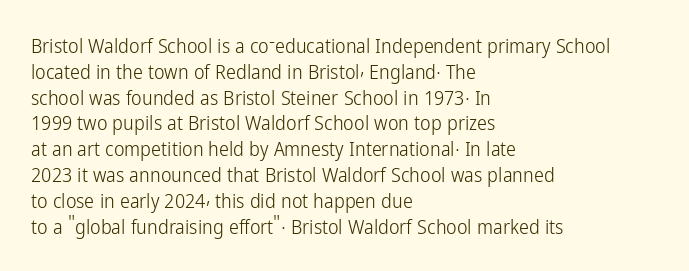
{"italic": "no", "bold": "no", "underline": "no", "align": "left", "line_spacing": "normal", "line_spacing_ratio": 1.29, "letter_spacing": "normal", "letter_spacing_em": 0.0, "glyph_px": 20}
